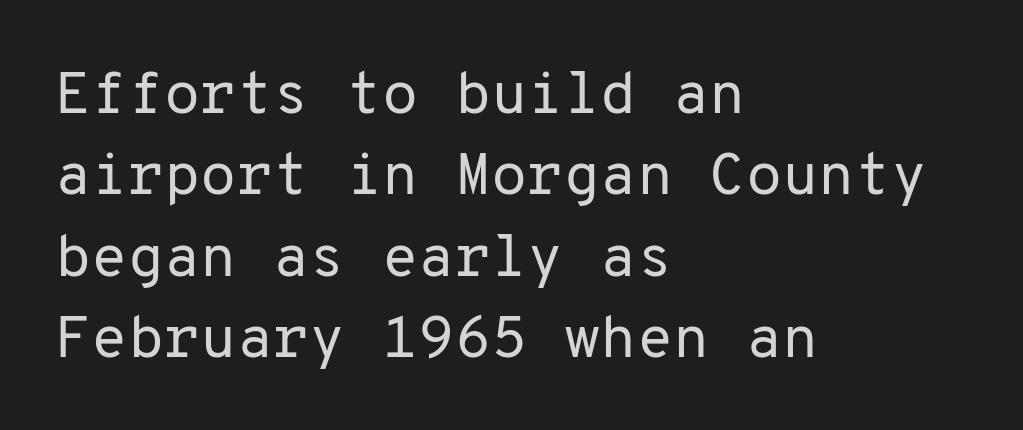
Q: Is the text bold? A: No.
Q: Is the text italic (slanted)? A: No, it is upright.
Q: Is the typeface a serif or a sans-serif typeface? A: Sans-serif.
Q: Is the text underlined? A: No.
Q: How is the paragraph aligned? A: Left-aligned.
Q: Is the spacing between letters normal or unusually wide? A: Normal.
Q: Is the spacing between lines tight, normal or loose? A: Normal.
Q: Width (condensed, normal, or wide)? A: Normal.
Q: Stroke contrast? A: Low.
Q: x-height? A: Medium.
Q: Monospaced? A: Yes.
